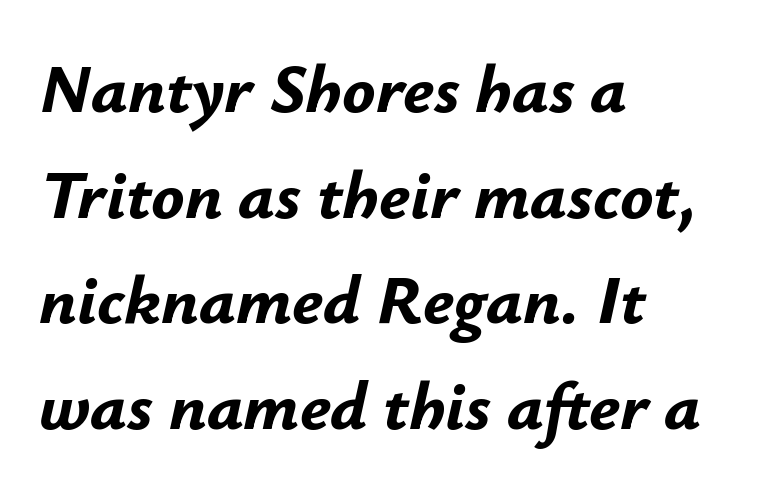
The image shows 69 px bold type, italic (leaning right); set left-aligned, normal line spacing (1.53x), normal letter spacing, not underlined; low stroke contrast and a small x-height.
